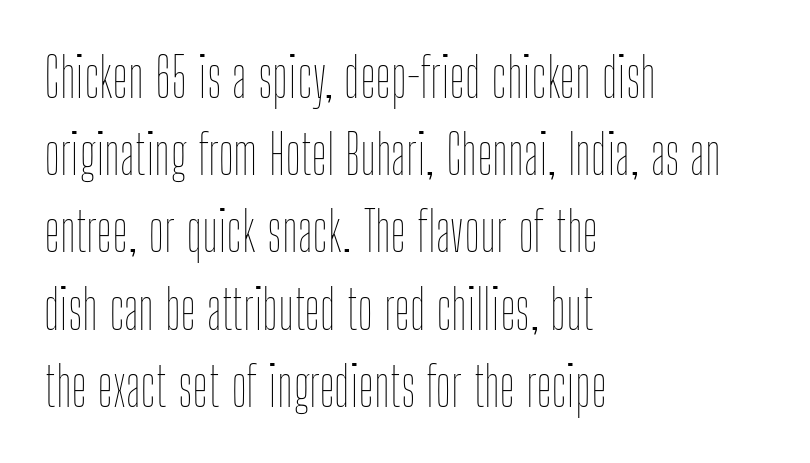
Q: Is the text bold? A: No.
Q: Is the text italic (slanted)? A: No, it is upright.
Q: Is the text underlined? A: No.
Q: How is the paragraph aligned? A: Left-aligned.
Q: Is the spacing between letters normal or unusually wide? A: Normal.
Q: Is the spacing between lines tight, normal or loose? A: Normal.
Q: Width (condensed, normal, or wide)? A: Condensed.
Q: Stroke contrast? A: Low.
Q: x-height? A: Medium.
Q: Monospaced? A: No.
